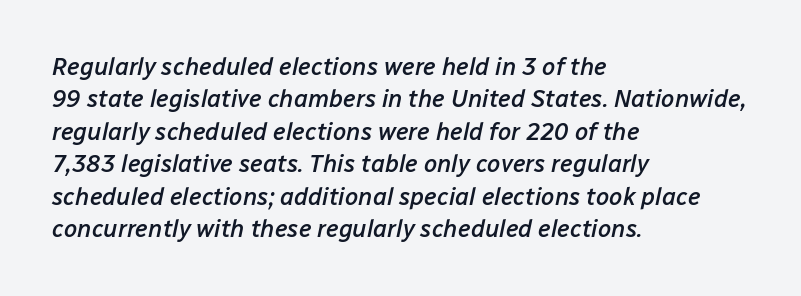
Q: Is the text bold? A: Semi-bold.
Q: Is the text italic (slanted)? A: Yes, it leans right by about 12 degrees.
Q: Is the text underlined? A: No.
Q: How is the paragraph aligned? A: Left-aligned.
Q: Is the spacing between letters normal or unusually wide? A: Normal.
Q: Is the spacing between lines tight, normal or loose? A: Normal.
